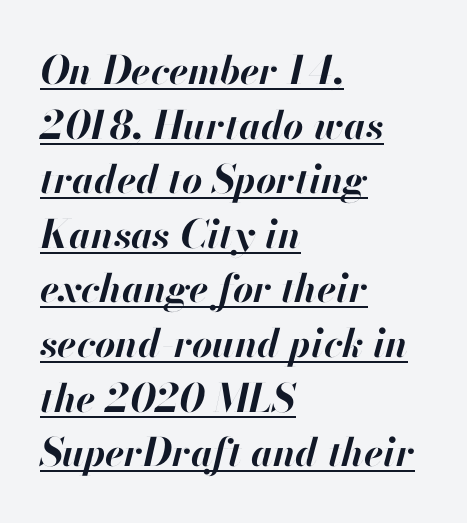
Typographic density is high because the face is bold. Is there much room between lines? A standard amount, neither cramped nor airy. Looking at the ascenders, they clearly lean. Spacing verdict: proportional, widths tailored to each character.
